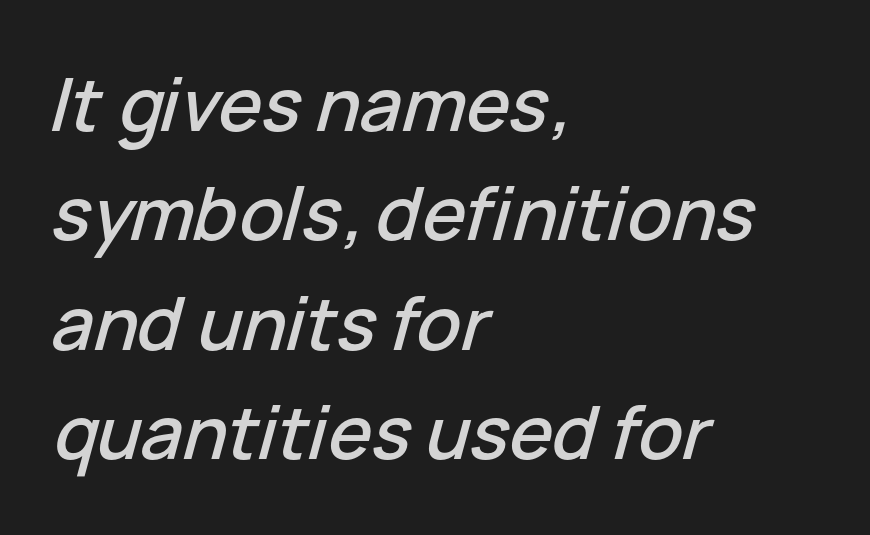
The image shows 73 px text type, italic (leaning right); set left-aligned, normal line spacing (1.5x), normal letter spacing, not underlined; low stroke contrast and a medium x-height.
